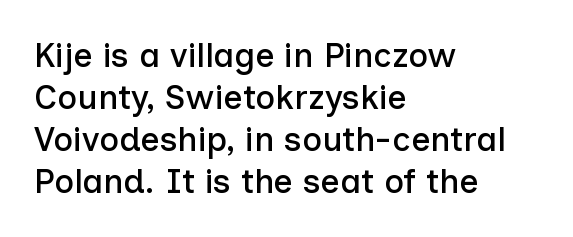
The image shows 34 px sans-serif type, upright; set left-aligned, line spacing 1.24x, normal letter spacing, not underlined; low stroke contrast and a medium x-height.
